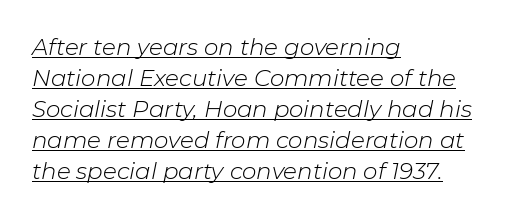
{"italic": "yes", "lean": "right", "slant_degrees": 11, "bold": "no", "underline": "yes", "align": "left", "line_spacing": "normal", "line_spacing_ratio": 1.35, "letter_spacing": "normal", "letter_spacing_em": 0.0, "glyph_px": 23}
